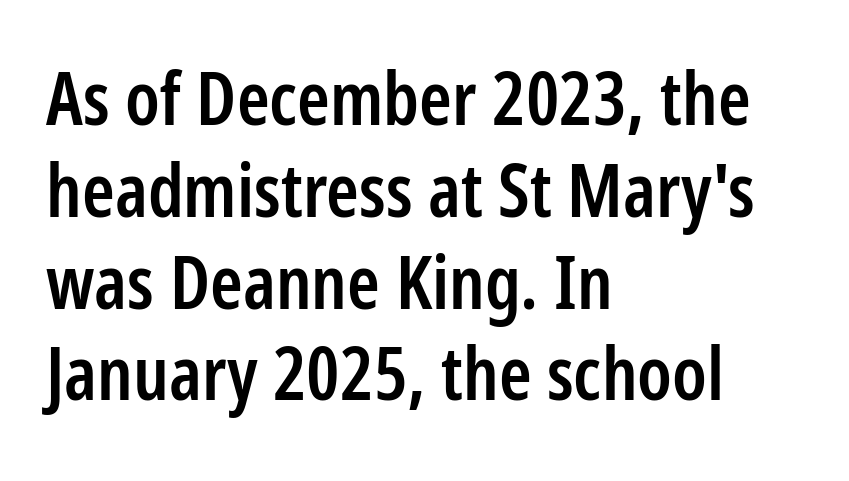
{"serif": "no", "italic": "no", "bold": "semi", "weight": "semibold", "width": "condensed", "stroke_contrast": "low", "x_height": "medium", "monospaced": "no", "underline": "no", "align": "left", "line_spacing_ratio": 1.24, "letter_spacing": "normal", "letter_spacing_em": 0.0, "glyph_px": 74}
